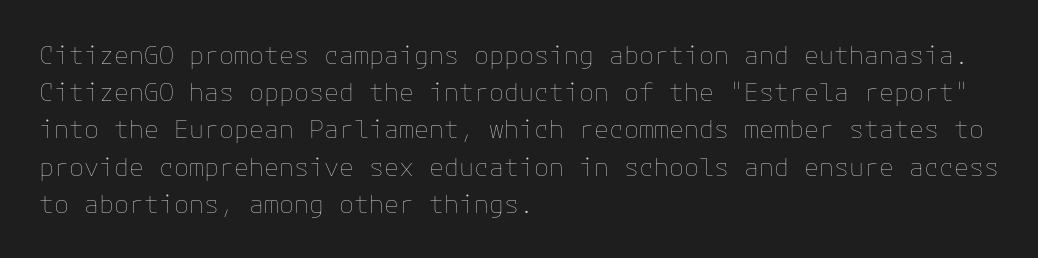
Q: Is the text bold? A: No.
Q: Is the text italic (slanted)? A: No, it is upright.
Q: Is the text underlined? A: No.
Q: How is the paragraph aligned? A: Left-aligned.
Q: Is the spacing between letters normal or unusually wide? A: Normal.
Q: Is the spacing between lines tight, normal or loose? A: Normal.
